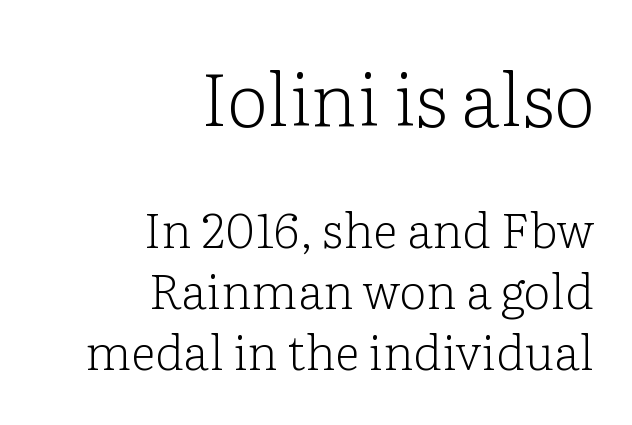
{"serif": "yes", "italic": "no", "bold": "no", "weight": "light", "width": "normal", "stroke_contrast": "low", "x_height": "medium", "monospaced": "no", "underline": "no", "align": "right", "line_spacing": "normal", "line_spacing_ratio": 1.25, "letter_spacing": "normal", "letter_spacing_em": 0.0, "larger_block": "first", "size_ratio": 1.51, "glyph_px": 74}
